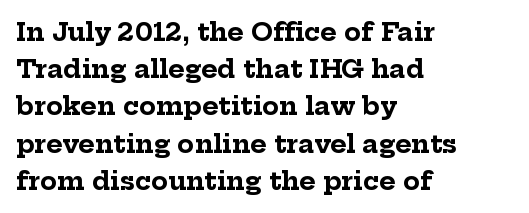
{"italic": "no", "bold": "yes", "underline": "no", "align": "left", "line_spacing": "normal", "line_spacing_ratio": 1.49, "letter_spacing": "normal", "letter_spacing_em": 0.0, "glyph_px": 25}
